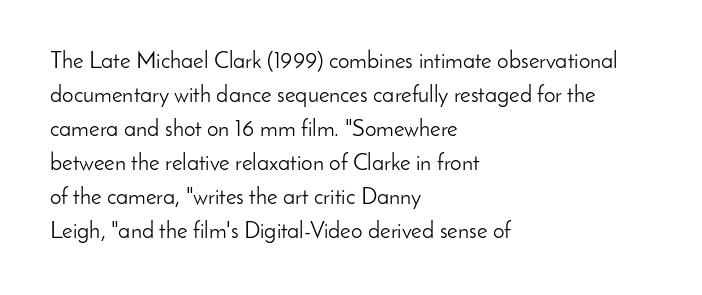
The type sits square on the baseline with zero lean. Stem width sits at or under what a default text font uses. Horizontally, the lines are justified to the leading edge only. This sample keeps an unexceptional amount of space between lines. The space beneath each line is pristine and unruled. There is no visible air inserted between adjacent glyphs.
